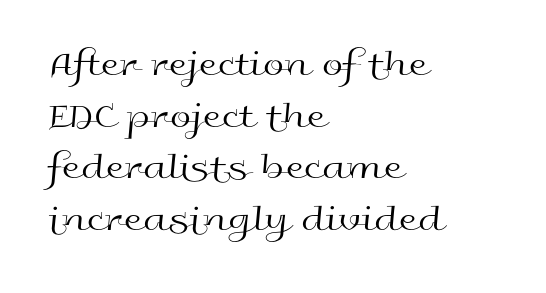
{"serif": "no", "italic": "no", "bold": "no", "weight": "regular", "width": "wide", "x_height": "medium", "monospaced": "no", "underline": "no", "align": "left", "line_spacing": "normal", "line_spacing_ratio": 1.36, "letter_spacing": "normal", "letter_spacing_em": 0.0, "glyph_px": 38}
